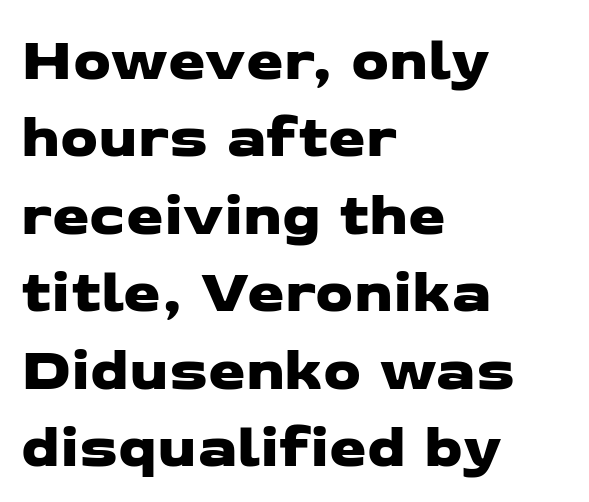
The image shows 60 px wide sans-serif type; set left-aligned, normal line spacing (1.29x), normal letter spacing, not underlined; low stroke contrast and a medium x-height.
